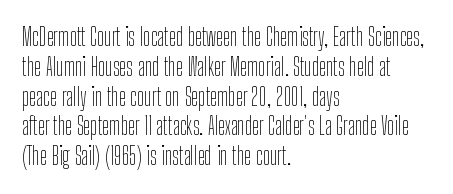
If you drew a line through each stem, it would be perfectly vertical. Tracking value appears to be zero — textbook default spacing. The rag falls on the right side of this text block. The face looks like a standard text weight, possibly lighter. The string is rendered with underlining switched off.
